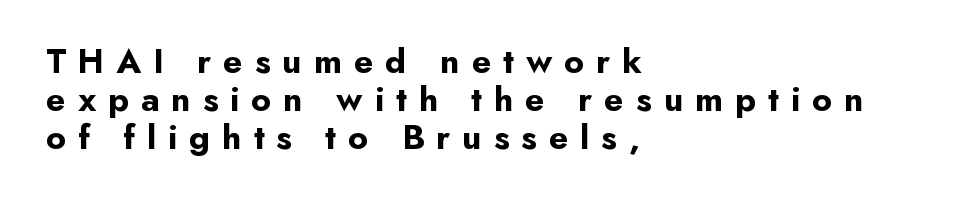
Any mark beneath the type? The region is blank. Character widths vary here, with narrow letters taking less room than wide ones. This rendering widens character spacing well past its baseline value. Serif or sans? Sans — the stroke terminals are bare.
